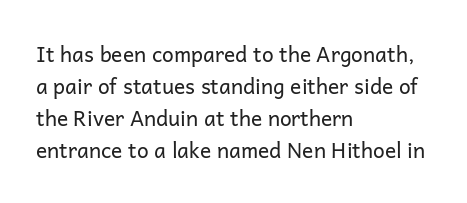
Vertical strokes here are truly vertical. The paragraph has a hard left edge and a soft right edge. The rendering uses a moderate line-height, typical for paragraphs. The cut favours lightness, reaching ordinary text weight at its darkest.
